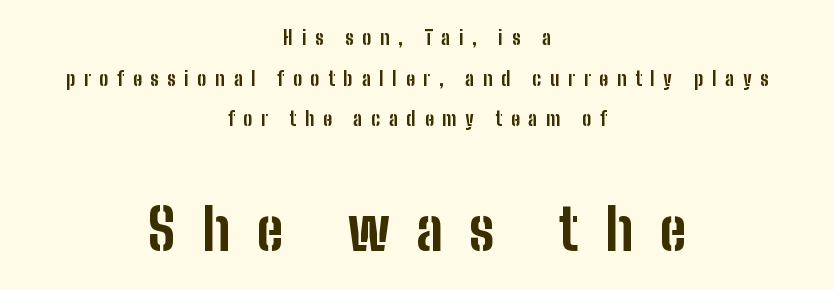
A dark, heavy texture on the line: the type is bold. Character widths vary here, with narrow letters taking less room than wide ones. The text block is weighted toward neither margin, spreading evenly from the middle. Beneath every word, the page is bare. Posture: vertical. Scale increases going downward across the two blocks.
